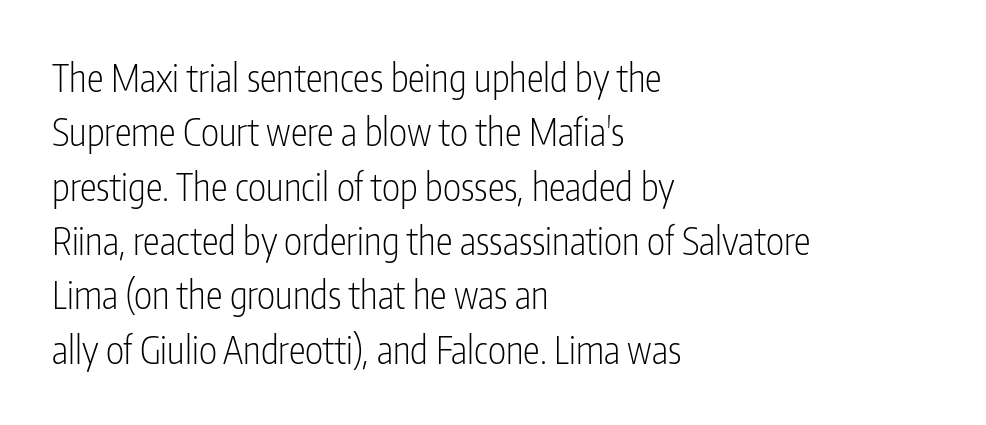
{"serif": "no", "italic": "no", "bold": "no", "weight": "light", "width": "condensed", "stroke_contrast": "low", "x_height": "medium", "monospaced": "no", "underline": "no", "align": "left", "line_spacing": "normal", "line_spacing_ratio": 1.43, "letter_spacing": "normal", "letter_spacing_em": 0.0, "glyph_px": 38}
